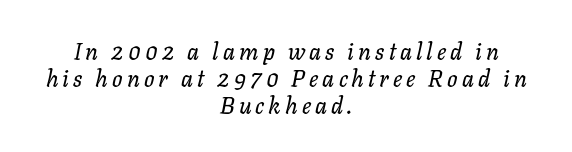
{"italic": "yes", "lean": "right", "slant_degrees": 11, "underline": "no", "align": "center", "line_spacing_ratio": 1.17, "glyph_px": 23}
